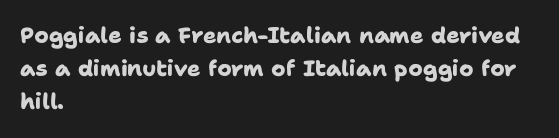
{"bold": "yes", "underline": "no", "align": "left", "line_spacing": "normal", "line_spacing_ratio": 1.51, "letter_spacing": "normal", "letter_spacing_em": 0.0, "glyph_px": 22}
